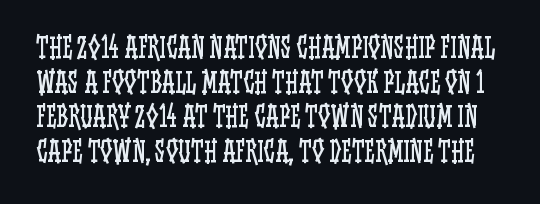
{"italic": "no", "bold": "no", "underline": "no", "line_spacing": "normal", "line_spacing_ratio": 1.28, "letter_spacing": "normal", "letter_spacing_em": 0.0, "glyph_px": 27}
